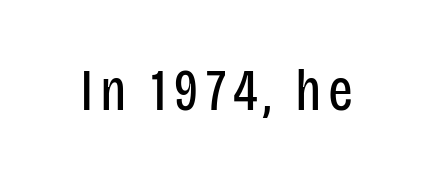
{"serif": "no", "italic": "no", "bold": "no", "weight": "regular", "width": "condensed", "stroke_contrast": "low", "x_height": "large", "monospaced": "no", "underline": "no", "glyph_px": 59}
